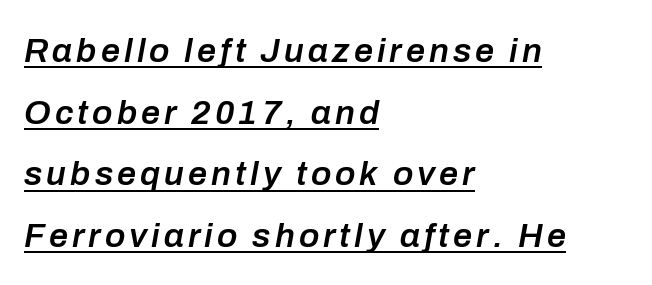
The specimen reads as italic at a glance. The paragraph has a hard left edge and a soft right edge. A typesetter would call this proportional, since set widths differ per character. Does a line run under the words? Yes, clearly. Compared with an ordinary text face, these strokes are moderately heavier — a semibold.
